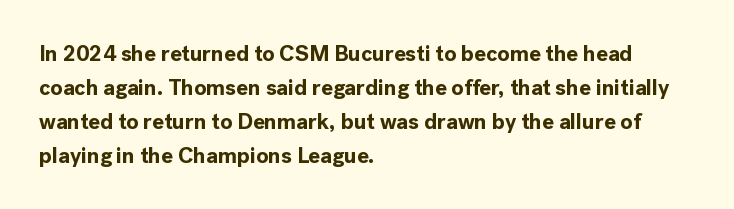
The lettering holds an erect, upright posture throughout. No word sits above an underline. Thick stems and heavy bowls — unmistakably bold. How are the letters spaced? Ordinarily, with no added tracking. Line beginnings align vertically; line endings do not.
